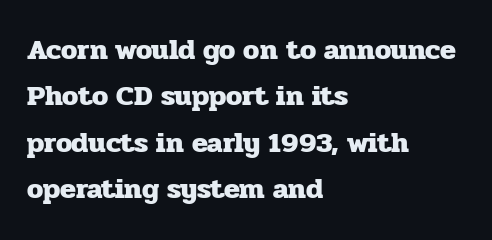
The lines in this sample share a left origin and differ only in where they stop. Spacing between characters is what you'd get straight out of the box. When letters stand straight like this, we call the style roman or upright. Are there feet on the stems? There are — it's a serif. Do the characters align in a grid? No, the font is proportional.
